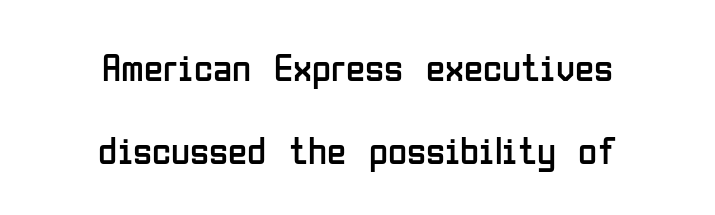
Q: Is the text bold? A: No.
Q: Is the text italic (slanted)? A: No, it is upright.
Q: Is the typeface a serif or a sans-serif typeface? A: Sans-serif.
Q: Is the text underlined? A: No.
Q: How is the paragraph aligned? A: Centered.
Q: Is the spacing between letters normal or unusually wide? A: Normal.
Q: Is the spacing between lines tight, normal or loose? A: Loose.
Q: Width (condensed, normal, or wide)? A: Condensed.
Q: Stroke contrast? A: Low.
Q: x-height? A: Medium.
Q: Monospaced? A: No.
